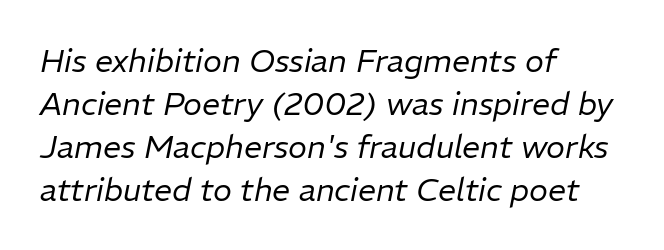
Each new line begins a customary step beneath the previous one. A typesetter would call this proportional, since set widths differ per character. Glance below the letters and you will spot only blank space. This rendering uses left alignment, leaving the right contour irregular.
